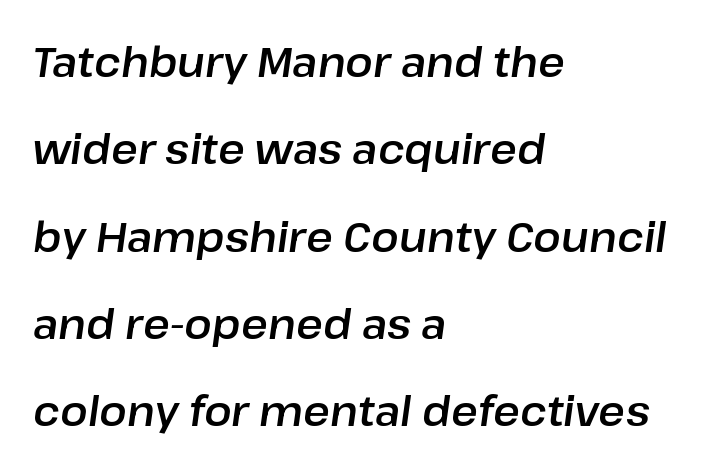
Q: Is the text italic (slanted)? A: Yes, it leans right by about 8 degrees.
Q: Is the text underlined? A: No.
Q: How is the paragraph aligned? A: Left-aligned.
Q: Is the spacing between letters normal or unusually wide? A: Normal.
Q: Is the spacing between lines tight, normal or loose? A: Loose.
Q: Width (condensed, normal, or wide)? A: Normal.
Q: Stroke contrast? A: Low.
Q: x-height? A: Medium.
Q: Monospaced? A: No.
